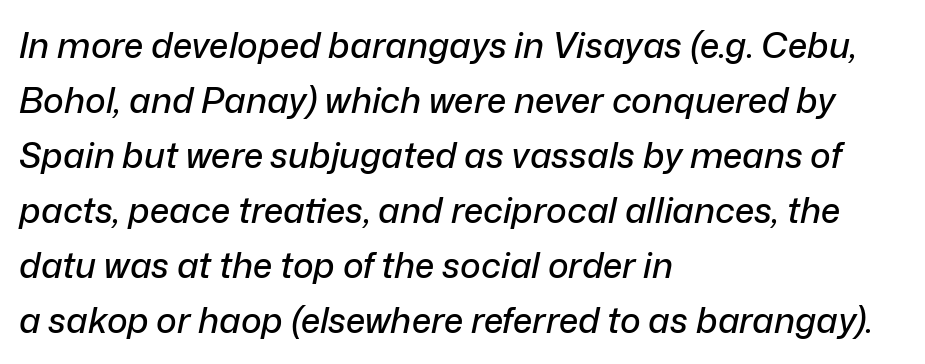
The image shows 35 px text type, italic (leaning right); set left-aligned, normal line spacing (1.57x), normal letter spacing, not underlined; low stroke contrast and a medium x-height.
